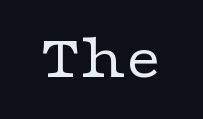
{"serif": "yes", "italic": "no", "bold": "no", "weight": "regular", "width": "wide", "stroke_contrast": "low", "x_height": "medium", "monospaced": "no", "underline": "no", "letter_spacing": "normal", "letter_spacing_em": 0.0, "glyph_px": 62}
